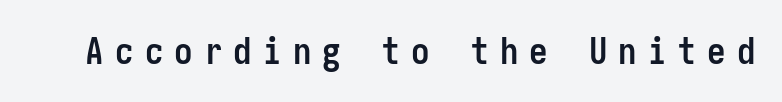
The image shows 37 px semibold, condensed sans-serif type, upright; set unusually wide letter spacing (+0.3 em), not underlined; low stroke contrast and a medium x-height.
